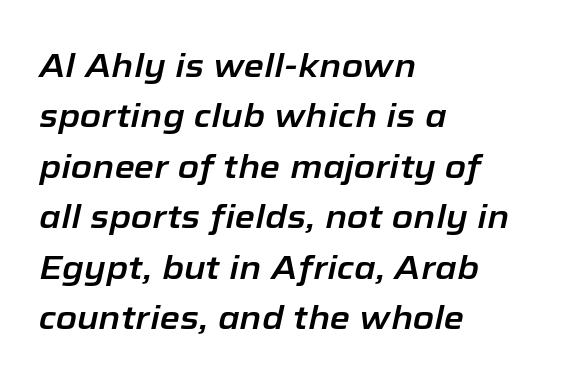
The words here are not underlined. Note the varied advance widths — an 'i' is clearly narrower than an 'm'. Typeset ragged right — the left edge is the straight one. Quick note: italic. Words appear dense and cohesive because spacing is normal.
